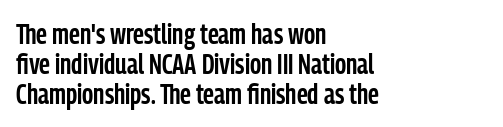
Q: Is the text bold? A: Semi-bold.
Q: Is the text italic (slanted)? A: No, it is upright.
Q: Is the typeface a serif or a sans-serif typeface? A: Sans-serif.
Q: Is the text underlined? A: No.
Q: How is the paragraph aligned? A: Left-aligned.
Q: Is the spacing between letters normal or unusually wide? A: Normal.
Q: Is the spacing between lines tight, normal or loose? A: Tight.
Q: Width (condensed, normal, or wide)? A: Condensed.
Q: Stroke contrast? A: Low.
Q: x-height? A: Medium.
Q: Monospaced? A: No.
